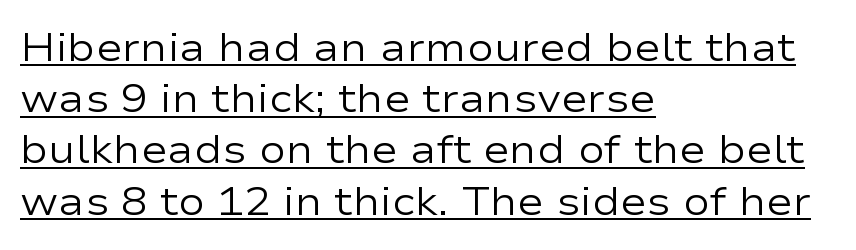
{"serif": "no", "italic": "no", "bold": "no", "weight": "regular", "width": "wide", "stroke_contrast": "low", "x_height": "medium", "monospaced": "no", "underline": "yes", "align": "left", "line_spacing": "normal", "line_spacing_ratio": 1.28, "letter_spacing": "normal", "letter_spacing_em": 0.0, "glyph_px": 40}
